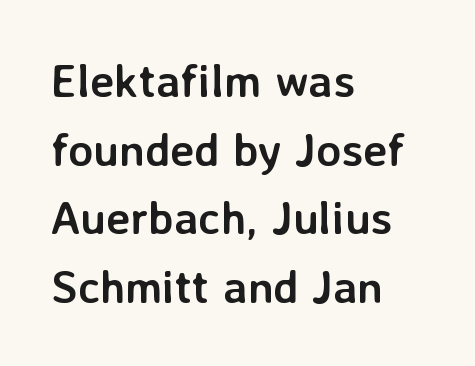
Q: Is the text bold? A: Yes.
Q: Is the text italic (slanted)? A: No, it is upright.
Q: Is the typeface a serif or a sans-serif typeface? A: Sans-serif.
Q: Is the text underlined? A: No.
Q: How is the paragraph aligned? A: Left-aligned.
Q: Is the spacing between letters normal or unusually wide? A: Normal.
Q: Is the spacing between lines tight, normal or loose? A: Normal.
Q: Width (condensed, normal, or wide)? A: Normal.
Q: Stroke contrast? A: Low.
Q: x-height? A: Medium.
Q: Monospaced? A: No.
